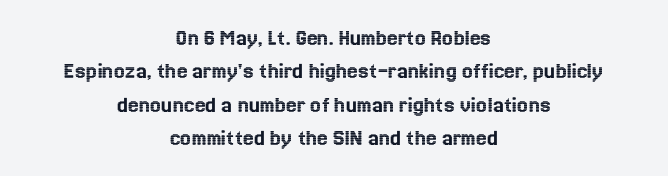
{"italic": "no", "underline": "no", "align": "center", "line_spacing": "normal", "line_spacing_ratio": 1.39, "letter_spacing": "normal", "letter_spacing_em": 0.0, "glyph_px": 24}
